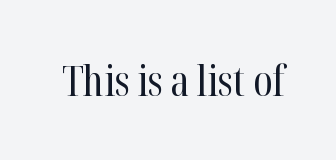
Q: Is the text bold? A: No.
Q: Is the text italic (slanted)? A: No, it is upright.
Q: Is the typeface a serif or a sans-serif typeface? A: Serif.
Q: Is the text underlined? A: No.
Q: Is the spacing between letters normal or unusually wide? A: Normal.
Q: Width (condensed, normal, or wide)? A: Condensed.
Q: Stroke contrast? A: High.
Q: x-height? A: Medium.
Q: Monospaced? A: No.
